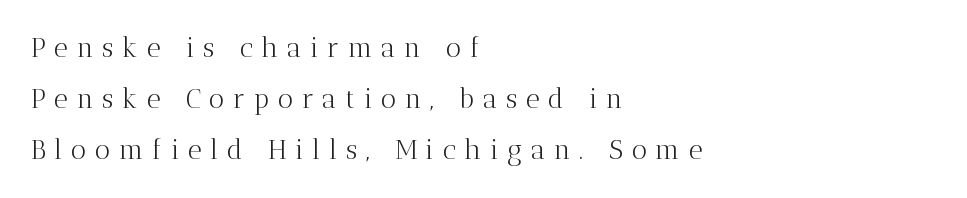
Tracking here is generous; glyphs stand well apart from one another. Compared with a centered layout, this one pins lines to the left instead. Unlike italic type, these characters show no tilt at all. No word sits above an underline. Stems and bowls with no extra thickness — not bold.
